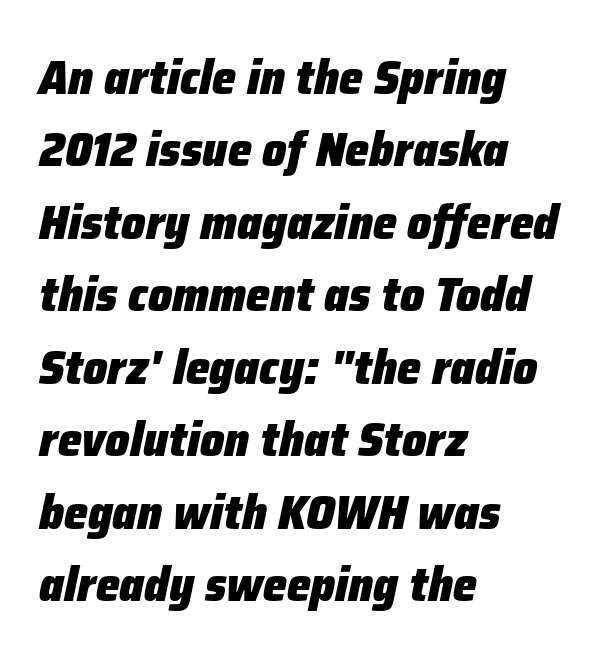
All the whitespace from short lines collects on the right. Line spacing here is normal. Just letters on the line, the space beneath them empty. The horizontal fit of the characters is conventional and even. Here the designer chose a conventional face with non-uniform glyph widths. Characters are canted at an angle relative to the baseline's perpendicular.
